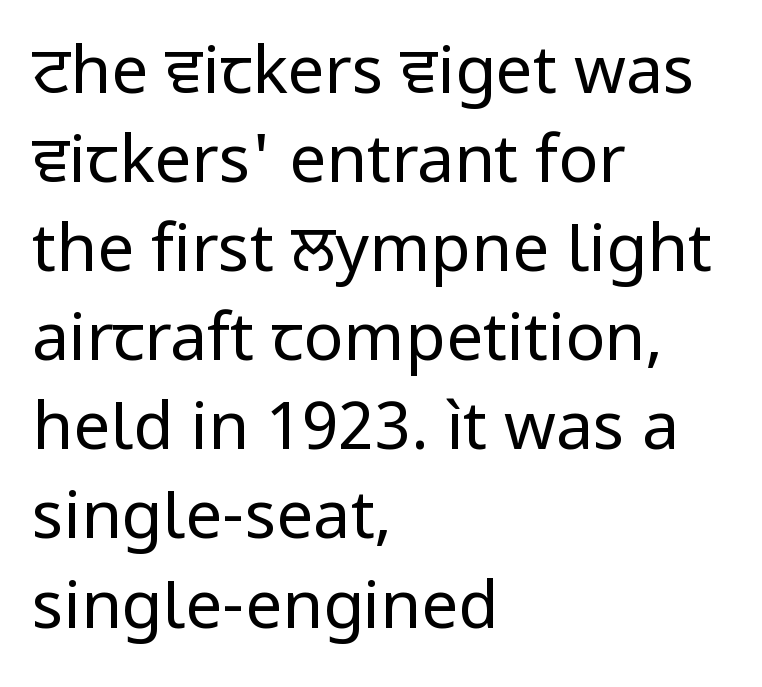
Q: Is the text bold? A: No.
Q: Is the text italic (slanted)? A: No, it is upright.
Q: Is the typeface a serif or a sans-serif typeface? A: Sans-serif.
Q: Is the text underlined? A: No.
Q: How is the paragraph aligned? A: Left-aligned.
Q: Is the spacing between letters normal or unusually wide? A: Normal.
Q: Is the spacing between lines tight, normal or loose? A: Normal.
Q: Width (condensed, normal, or wide)? A: Normal.
Q: Stroke contrast? A: Low.
Q: x-height? A: Medium.
Q: Monospaced? A: No.
